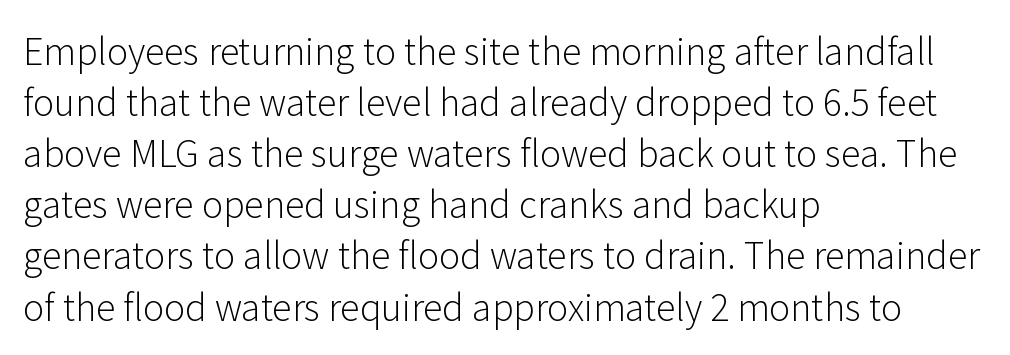
{"serif": "no", "italic": "no", "bold": "no", "weight": "light", "width": "normal", "stroke_contrast": "low", "x_height": "medium", "monospaced": "no", "underline": "no", "align": "left", "line_spacing": "normal", "line_spacing_ratio": 1.42, "letter_spacing": "normal", "letter_spacing_em": 0.0, "glyph_px": 36}
